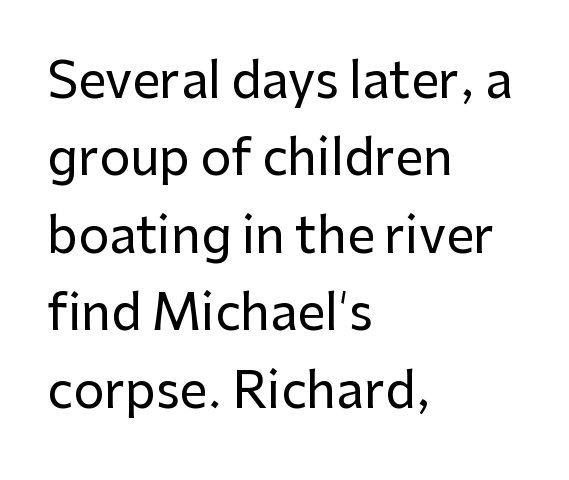
Q: Is the text italic (slanted)? A: No, it is upright.
Q: Is the typeface a serif or a sans-serif typeface? A: Sans-serif.
Q: Is the text underlined? A: No.
Q: How is the paragraph aligned? A: Left-aligned.
Q: Is the spacing between letters normal or unusually wide? A: Normal.
Q: Is the spacing between lines tight, normal or loose? A: Normal.
Q: Width (condensed, normal, or wide)? A: Normal.
Q: Stroke contrast? A: Low.
Q: x-height? A: Medium.
Q: Monospaced? A: No.
